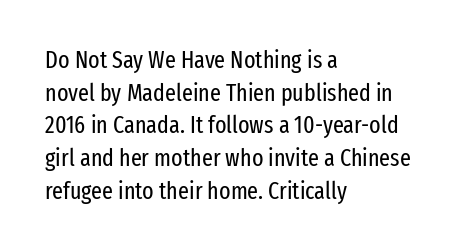
{"italic": "no", "bold": "no", "underline": "no", "align": "left", "line_spacing": "normal", "line_spacing_ratio": 1.36, "letter_spacing": "normal", "letter_spacing_em": 0.0, "glyph_px": 24}
